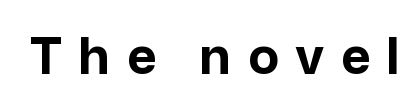
The image shows 51 px bold sans-serif type, upright; set unusually wide letter spacing (+0.32 em), not underlined; low stroke contrast and a medium x-height.
